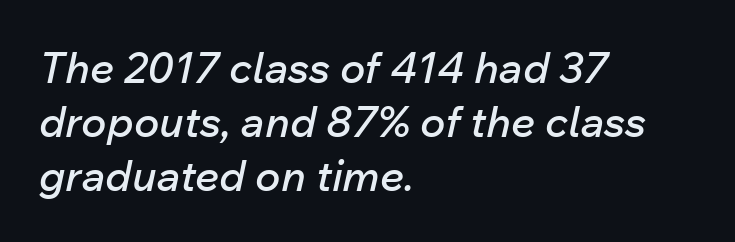
Q: Is the text italic (slanted)? A: Yes, it leans right by about 12 degrees.
Q: Is the text underlined? A: No.
Q: How is the paragraph aligned? A: Left-aligned.
Q: Is the spacing between letters normal or unusually wide? A: Normal.
Q: Is the spacing between lines tight, normal or loose? A: Normal.
Q: Width (condensed, normal, or wide)? A: Normal.
Q: Stroke contrast? A: Low.
Q: x-height? A: Medium.
Q: Monospaced? A: No.
